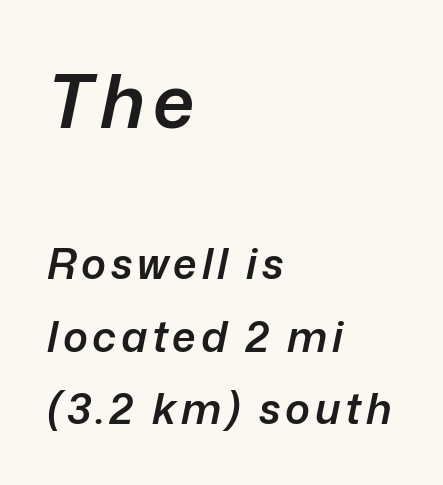
{"italic": "yes", "lean": "right", "slant_degrees": 12, "bold": "semi", "weight": "semibold", "width": "normal", "stroke_contrast": "low", "x_height": "medium", "monospaced": "no", "underline": "no", "align": "left", "line_spacing_ratio": 1.72, "larger_block": "first", "size_ratio": 1.76, "glyph_px": 74}
